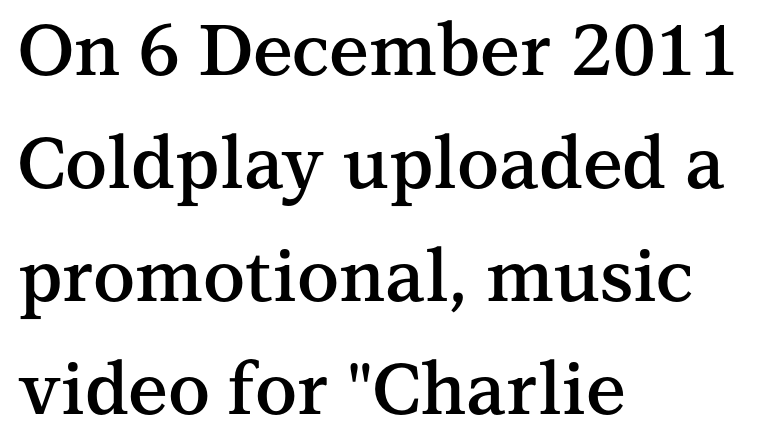
{"serif": "yes", "italic": "no", "bold": "semi", "weight": "semibold", "width": "normal", "stroke_contrast": "medium", "x_height": "medium", "monospaced": "no", "underline": "no", "align": "left", "line_spacing": "normal", "line_spacing_ratio": 1.59, "letter_spacing": "normal", "letter_spacing_em": 0.0, "glyph_px": 71}
